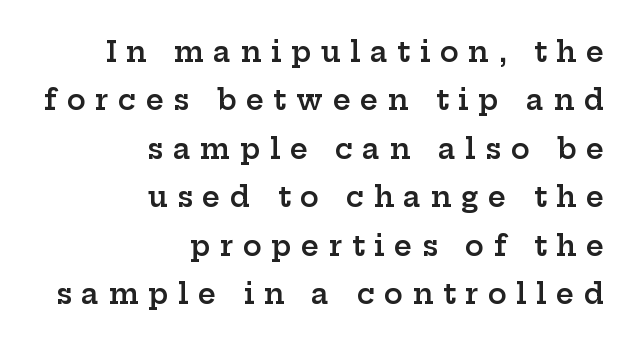
The image shows 28 px semibold, wide serif type, upright; set right-aligned, line spacing 1.73x, unusually wide letter spacing (+0.34 em), not underlined; low stroke contrast and a medium x-height.
